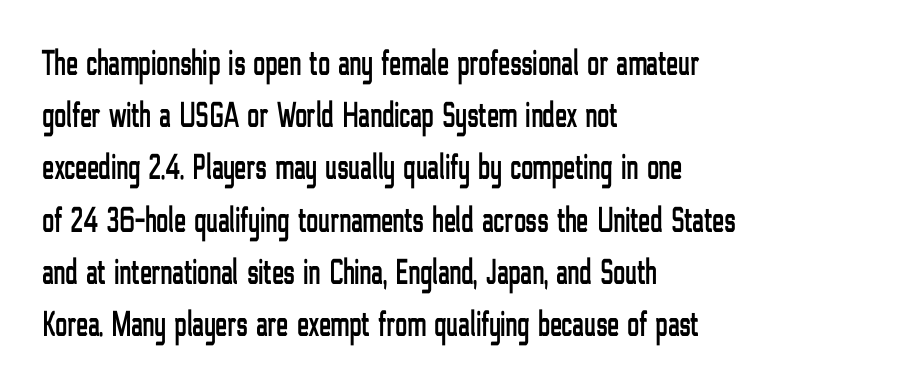
{"serif": "no", "italic": "no", "width": "condensed", "stroke_contrast": "low", "x_height": "medium", "monospaced": "no", "underline": "no", "align": "left", "line_spacing": "normal", "line_spacing_ratio": 1.45, "letter_spacing": "normal", "letter_spacing_em": 0.0, "glyph_px": 36}
